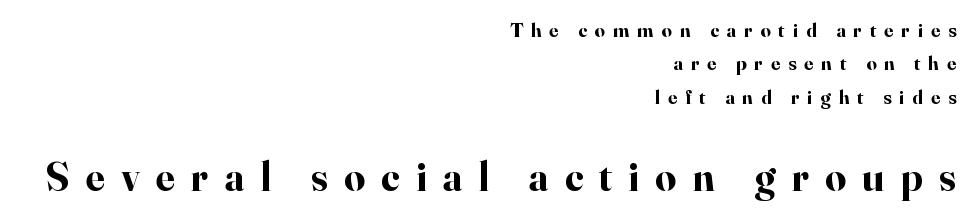
The image shows 41 px bold serif type, upright; set right-aligned, normal line spacing (1.67x), unusually wide letter spacing (+0.4 em), not underlined; the second (bottom) block is 2.05x larger; high stroke contrast and a small x-height.
